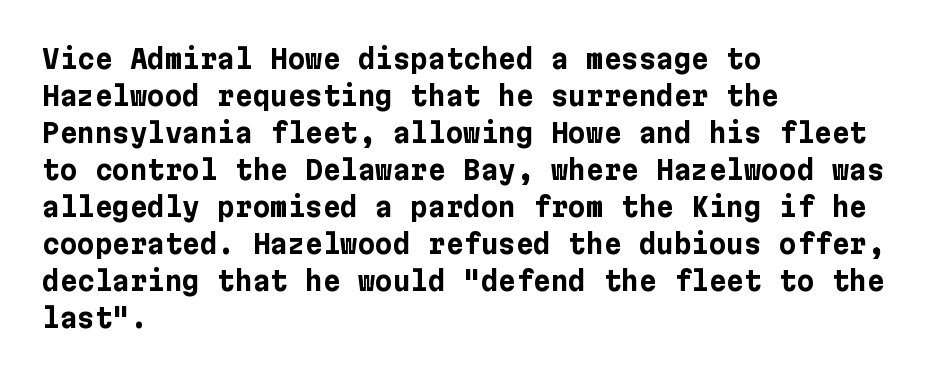
Every character sits straight up, as roman type does. Words appear dense and cohesive because spacing is normal. On the weight axis this lands at bold, roughly 700. In terms of leading, this rendering sits right in the middle.
